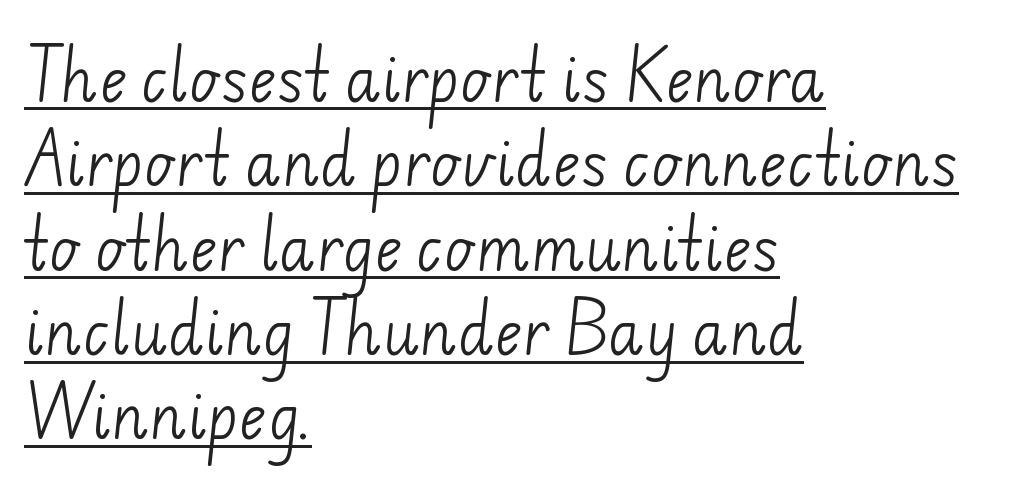
{"serif": "no", "bold": "no", "weight": "light", "width": "normal", "stroke_contrast": "low", "x_height": "small", "monospaced": "no", "underline": "yes", "align": "left", "line_spacing": "normal", "line_spacing_ratio": 1.43, "letter_spacing": "normal", "letter_spacing_em": 0.0, "glyph_px": 59}
